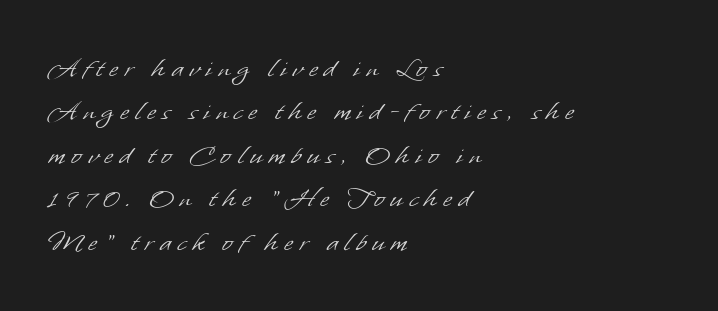
Q: Is the text bold? A: No.
Q: Is the typeface a serif or a sans-serif typeface? A: Sans-serif.
Q: Is the text underlined? A: No.
Q: How is the paragraph aligned? A: Left-aligned.
Q: Is the spacing between letters normal or unusually wide? A: Unusually wide.
Q: Is the spacing between lines tight, normal or loose? A: Normal.
Q: Width (condensed, normal, or wide)? A: Normal.
Q: Stroke contrast? A: Low.
Q: x-height? A: Small.
Q: Monospaced? A: No.
